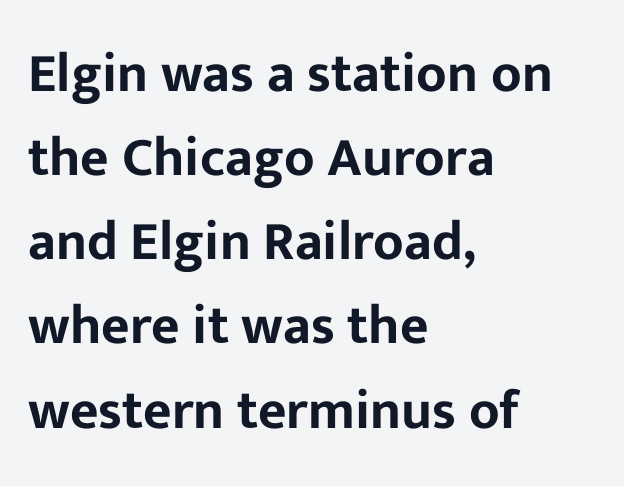
The image shows 55 px sans-serif type, upright; set left-aligned, normal line spacing (1.53x), normal letter spacing, not underlined; low stroke contrast and a medium x-height.
